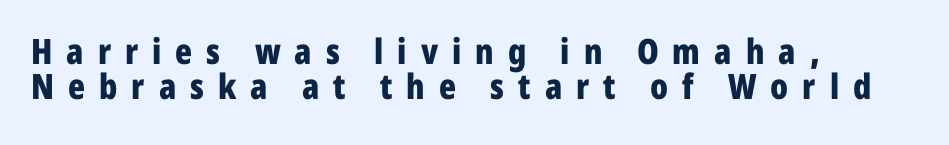
{"serif": "no", "italic": "no", "bold": "yes", "weight": "bold", "width": "condensed", "stroke_contrast": "low", "x_height": "medium", "monospaced": "no", "underline": "no", "align": "left", "line_spacing": "tight", "line_spacing_ratio": 1.0, "letter_spacing": "wide", "letter_spacing_em": 0.4, "glyph_px": 35}
